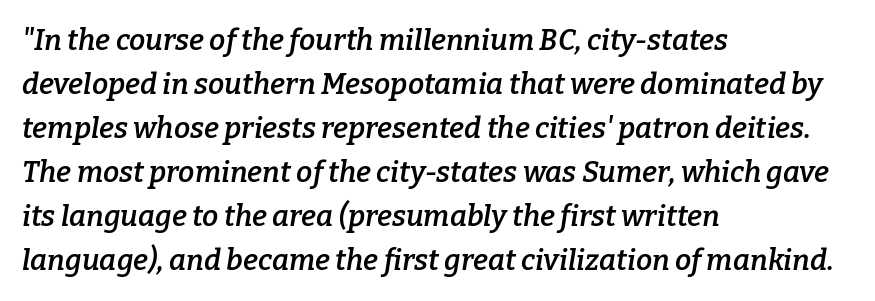
{"serif": "yes", "italic": "yes", "lean": "right", "slant_degrees": 9, "bold": "semi", "weight": "semibold", "width": "normal", "stroke_contrast": "low", "x_height": "medium", "monospaced": "no", "underline": "no", "align": "left", "line_spacing": "normal", "line_spacing_ratio": 1.52, "letter_spacing": "normal", "letter_spacing_em": 0.0, "glyph_px": 29}
